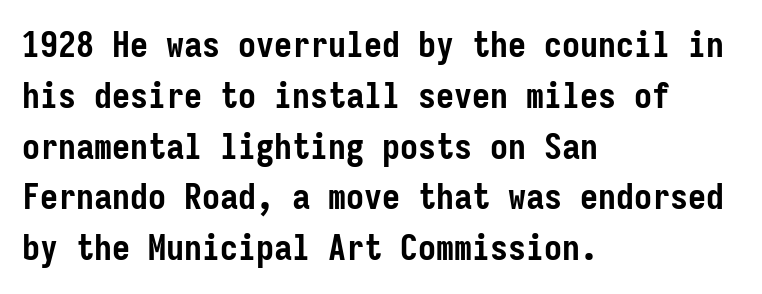
Q: Is the text bold? A: Yes.
Q: Is the text italic (slanted)? A: No, it is upright.
Q: Is the typeface a serif or a sans-serif typeface? A: Sans-serif.
Q: Is the text underlined? A: No.
Q: How is the paragraph aligned? A: Left-aligned.
Q: Is the spacing between letters normal or unusually wide? A: Normal.
Q: Is the spacing between lines tight, normal or loose? A: Normal.
Q: Width (condensed, normal, or wide)? A: Condensed.
Q: Stroke contrast? A: Low.
Q: x-height? A: Medium.
Q: Monospaced? A: Yes.
